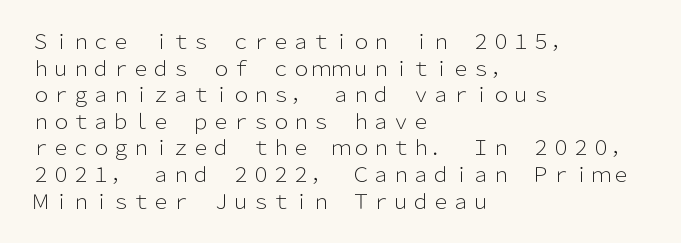
{"italic": "no", "bold": "no", "underline": "no", "align": "left", "line_spacing": "normal", "line_spacing_ratio": 1.33, "letter_spacing": "normal", "letter_spacing_em": 0.0, "glyph_px": 20}
